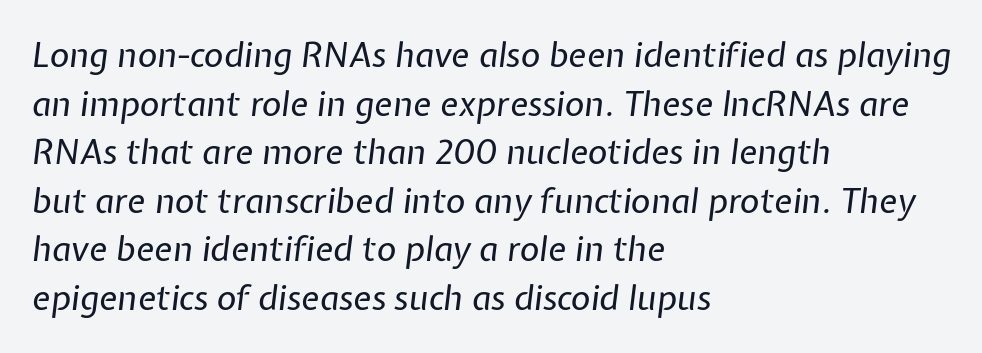
Q: Is the text bold? A: No.
Q: Is the text italic (slanted)? A: Yes, it leans right by about 7 degrees.
Q: Is the text underlined? A: No.
Q: How is the paragraph aligned? A: Left-aligned.
Q: Is the spacing between letters normal or unusually wide? A: Normal.
Q: Is the spacing between lines tight, normal or loose? A: Normal.
Q: Width (condensed, normal, or wide)? A: Normal.
Q: Stroke contrast? A: Low.
Q: x-height? A: Medium.
Q: Monospaced? A: No.
